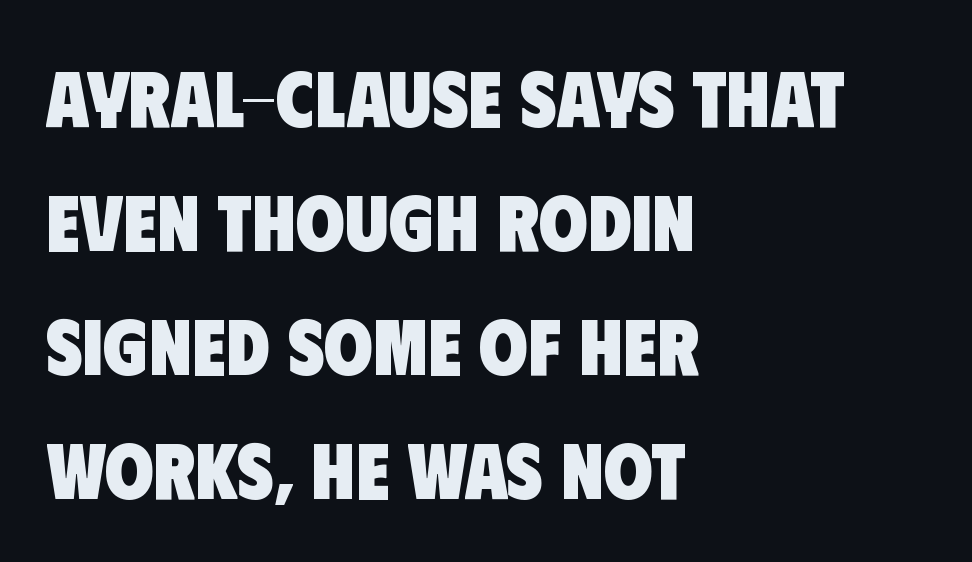
The image shows 79 px heavy, condensed sans-serif type; set left-aligned, normal line spacing (1.57x), normal letter spacing, not underlined; low stroke contrast and a large x-height.
